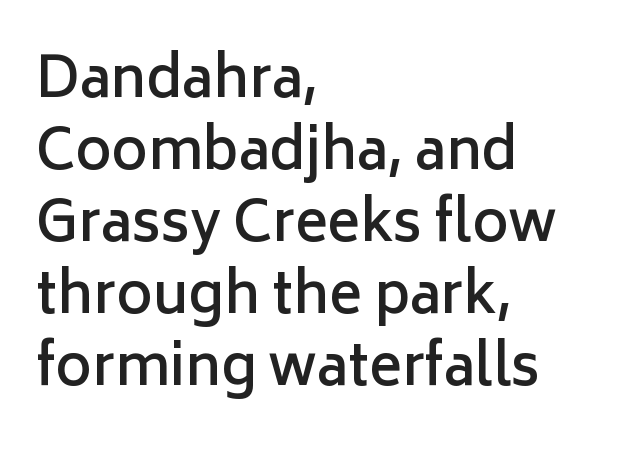
{"serif": "no", "italic": "no", "bold": "semi", "weight": "semibold", "width": "normal", "stroke_contrast": "low", "x_height": "medium", "monospaced": "no", "underline": "no", "align": "left", "line_spacing": "normal", "line_spacing_ratio": 1.31, "letter_spacing": "normal", "letter_spacing_em": 0.0, "glyph_px": 55}
